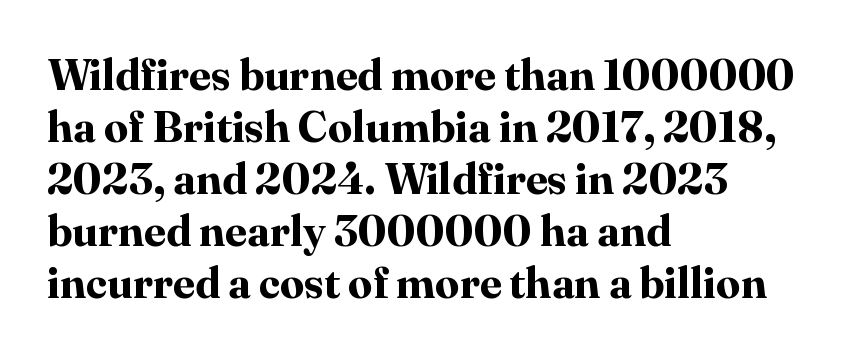
The image shows 43 px bold serif type, upright; set left-aligned, line spacing 1.21x, normal letter spacing, not underlined; high stroke contrast and a medium x-height.
